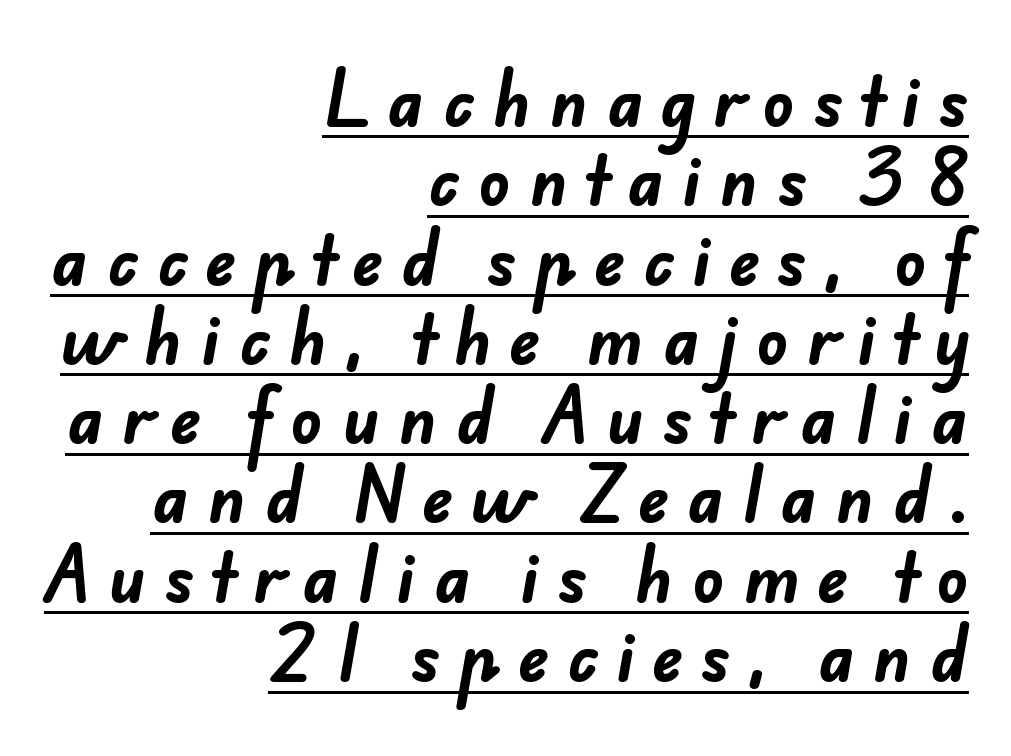
{"serif": "no", "bold": "yes", "weight": "bold", "width": "normal", "stroke_contrast": "low", "x_height": "small", "monospaced": "no", "underline": "yes", "align": "right", "line_spacing_ratio": 1.22, "letter_spacing": "wide", "letter_spacing_em": 0.28, "glyph_px": 65}
